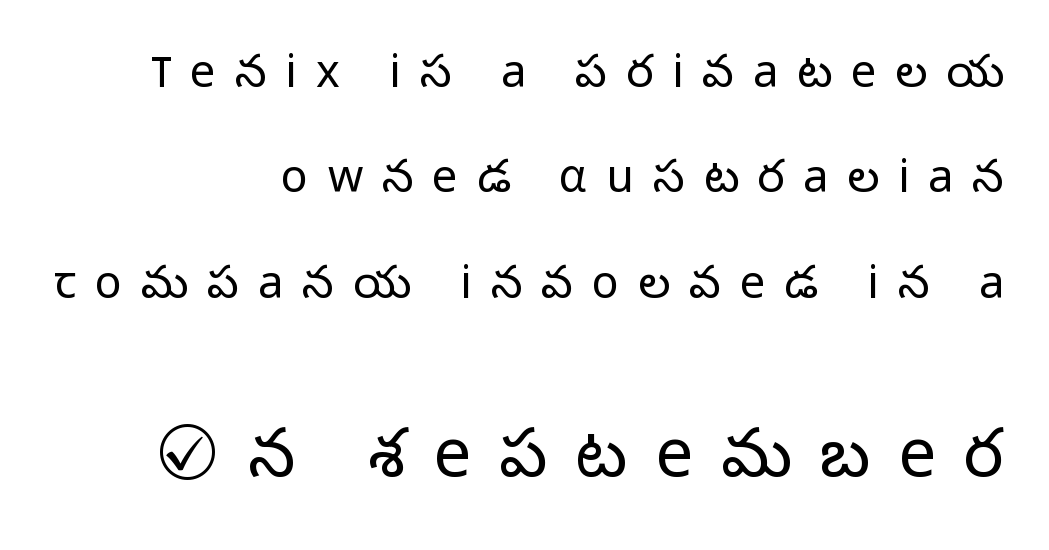
Does extra space separate the letters? Yes, quite a lot of it. Note: smaller setting up top, larger setting below. The passage shown is typed in a proportional face where columns would drift. These lines are set flush right with a ragged left edge.
